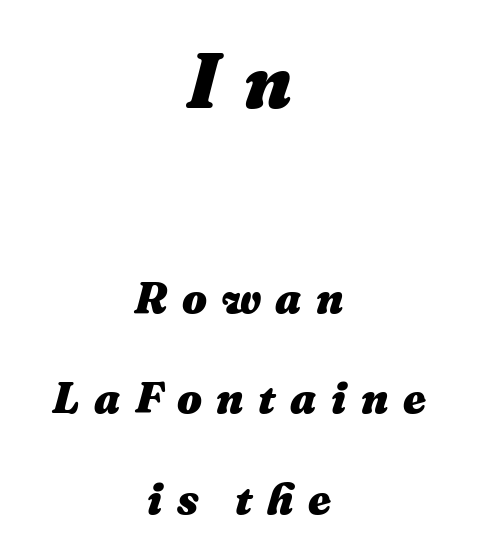
The type is letterspaced generously, with wide tracking. Here the first block reads like a headline and the second like body copy. Casual observation: everything's sitting right in the middle. The passage shown is not underscored anywhere. The specimen reads as italic at a glance. Baseline-to-baseline distance is far greater than the letter height.
